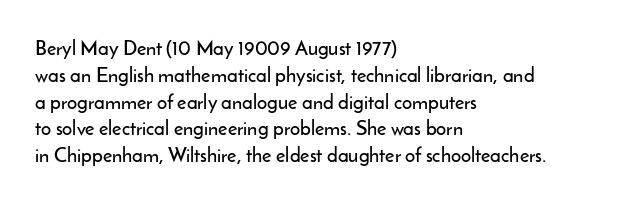
{"italic": "no", "underline": "no", "align": "left", "line_spacing": "normal", "line_spacing_ratio": 1.34, "letter_spacing": "normal", "letter_spacing_em": 0.0, "glyph_px": 20}
